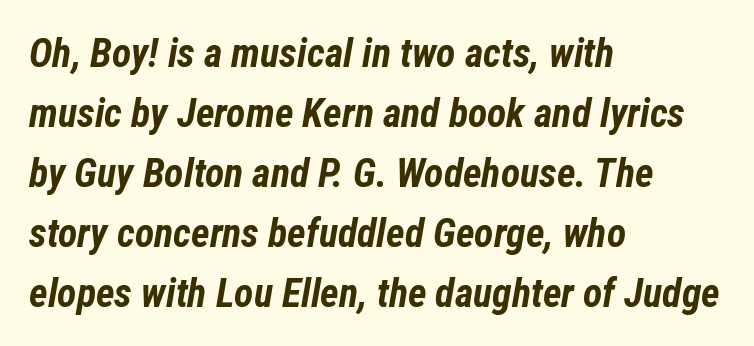
{"italic": "yes", "lean": "right", "slant_degrees": 12, "bold": "yes", "weight": "bold", "width": "condensed", "stroke_contrast": "low", "x_height": "medium", "monospaced": "no", "underline": "no", "align": "left", "line_spacing": "normal", "line_spacing_ratio": 1.5, "letter_spacing": "normal", "letter_spacing_em": 0.0, "glyph_px": 40}
